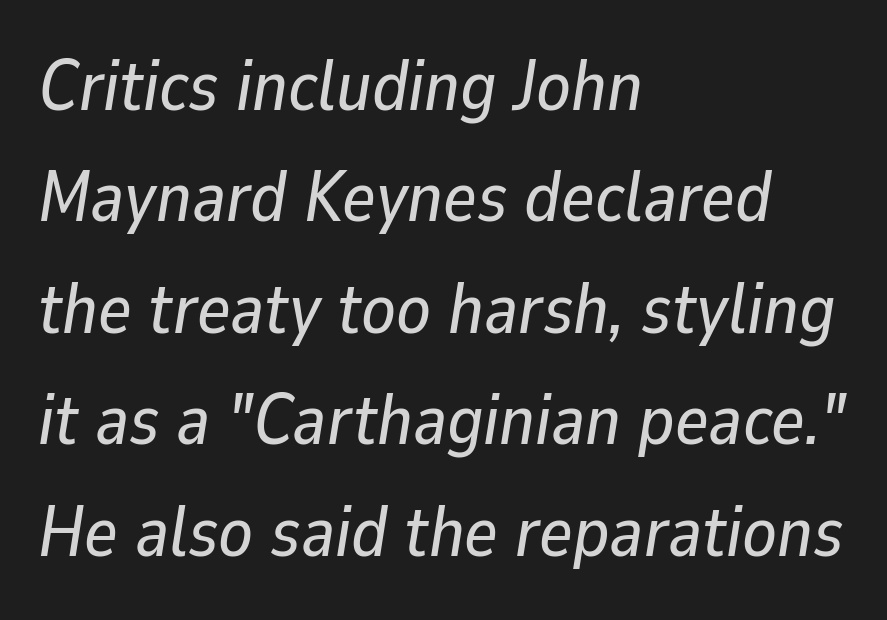
Glance below the letters and you will spot only blank space. Is this a fixed-width face? No — the glyphs have proportional, varying widths. Which margin do the lines hug? The left one — the right edge is uneven. Compared with typical body copy, the letter spacing here is the same. The passage shown leans; its letterforms are oblique. Interline gaps are of average width in this sample.
